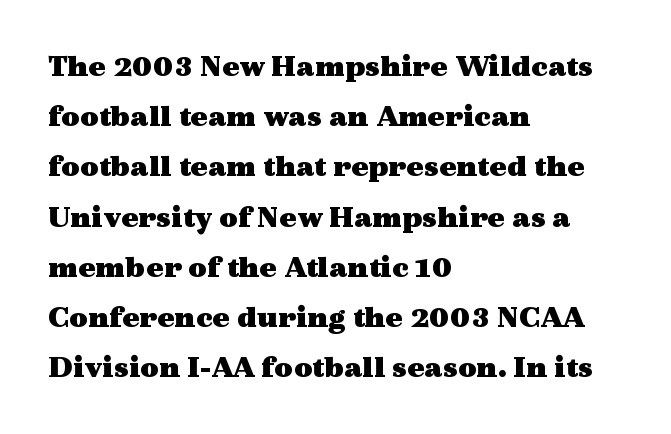
Horizontally, the lines are justified to the leading edge only. The gaps between neighbouring characters are ordinary and unremarkable. Looks like regular typesetting: each glyph gets only the width it needs. Tall strokes in this sample are plumb rather than angled. Vertical spacing — default. What kind of face is this? One with serifs.
